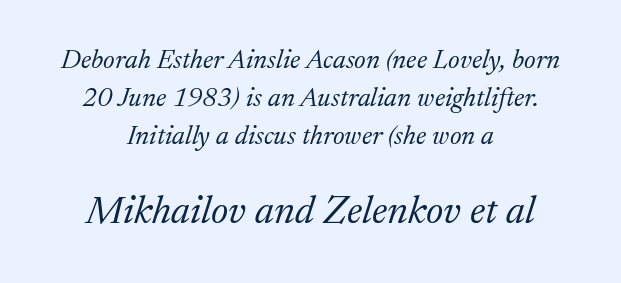
Q: Is the text bold? A: No.
Q: Is the text italic (slanted)? A: Yes, it leans right by about 17 degrees.
Q: Is the typeface a serif or a sans-serif typeface? A: Serif.
Q: Is the text underlined? A: No.
Q: How is the paragraph aligned? A: Centered.
Q: Is the spacing between letters normal or unusually wide? A: Normal.
Q: Is the spacing between lines tight, normal or loose? A: Normal.
Q: Which block of text is set in a larger size, the first (top) or the second (bottom)? A: The second (bottom) one.
Q: Width (condensed, normal, or wide)? A: Normal.
Q: Stroke contrast? A: Medium.
Q: x-height? A: Medium.
Q: Monospaced? A: No.
